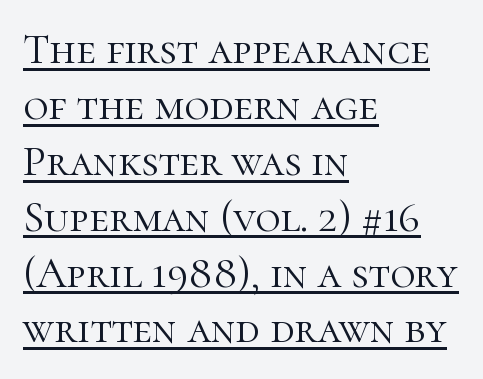
{"serif": "yes", "italic": "no", "bold": "no", "weight": "light", "width": "normal", "stroke_contrast": "high", "x_height": "medium", "monospaced": "no", "underline": "yes", "align": "left", "line_spacing": "normal", "line_spacing_ratio": 1.3, "letter_spacing": "normal", "letter_spacing_em": 0.0, "glyph_px": 43}
